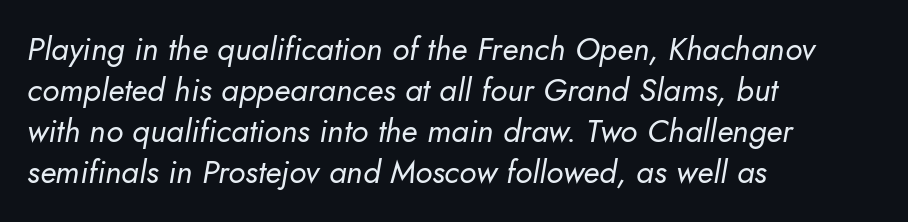
A typesetter would call this zero additional tracking. Weight class: somewhere from thin through regular. Descenders hang freely into open space. Normally led — the rows are evenly, conventionally spaced. Proportional: the letters do not fall into vertical columns. Would a proofreader flag this as italicized? Yes.
